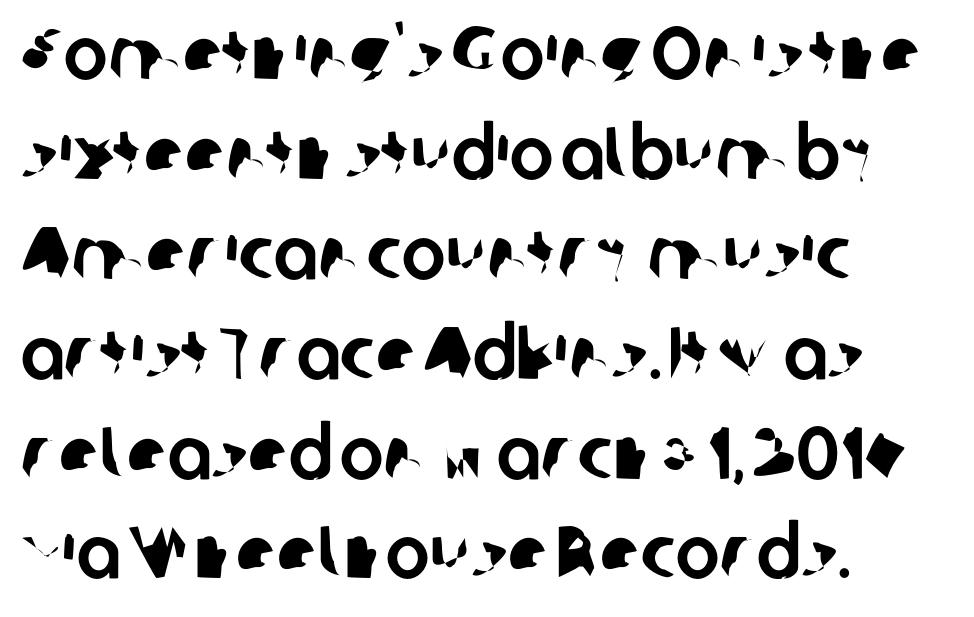
Q: Is the typeface a serif or a sans-serif typeface? A: Sans-serif.
Q: Is the text underlined? A: No.
Q: How is the paragraph aligned? A: Left-aligned.
Q: Is the spacing between letters normal or unusually wide? A: Normal.
Q: Is the spacing between lines tight, normal or loose? A: Normal.
Q: Width (condensed, normal, or wide)? A: Normal.
Q: Stroke contrast? A: Low.
Q: x-height? A: Medium.
Q: Monospaced? A: No.
